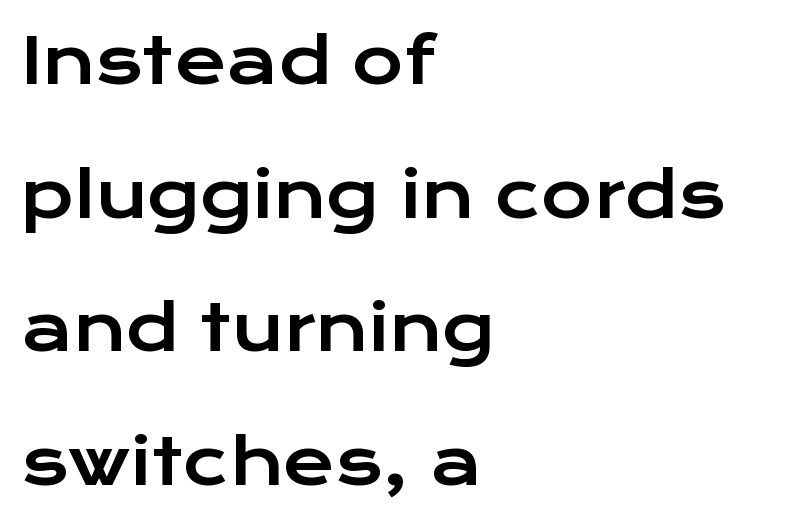
The image shows 63 px wide sans-serif type, upright; set left-aligned, loose line spacing (2.12x), normal letter spacing, not underlined; low stroke contrast and a medium x-height.
